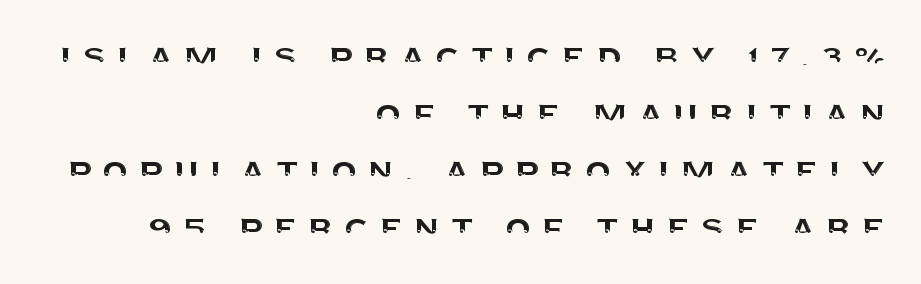
Q: Is the text italic (slanted)? A: No, it is upright.
Q: Is the typeface a serif or a sans-serif typeface? A: Sans-serif.
Q: Is the text underlined? A: No.
Q: How is the paragraph aligned? A: Right-aligned.
Q: Is the spacing between letters normal or unusually wide? A: Unusually wide.
Q: Is the spacing between lines tight, normal or loose? A: Normal.
Q: Width (condensed, normal, or wide)? A: Normal.
Q: Stroke contrast? A: Medium.
Q: x-height? A: Large.
Q: Monospaced? A: No.
